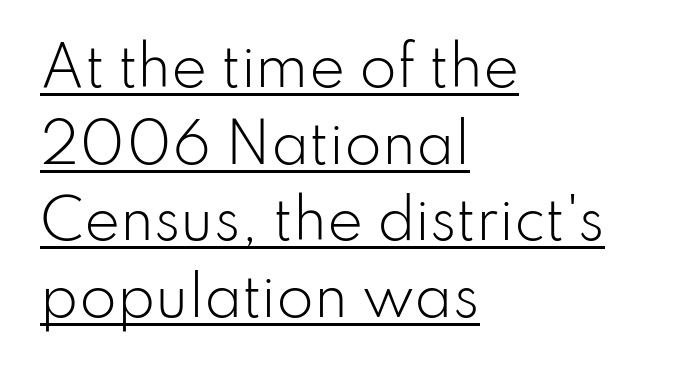
{"serif": "no", "italic": "no", "bold": "no", "weight": "light", "width": "normal", "stroke_contrast": "low", "x_height": "small", "monospaced": "no", "underline": "yes", "align": "left", "line_spacing": "normal", "line_spacing_ratio": 1.42, "letter_spacing": "normal", "letter_spacing_em": 0.0, "glyph_px": 54}
